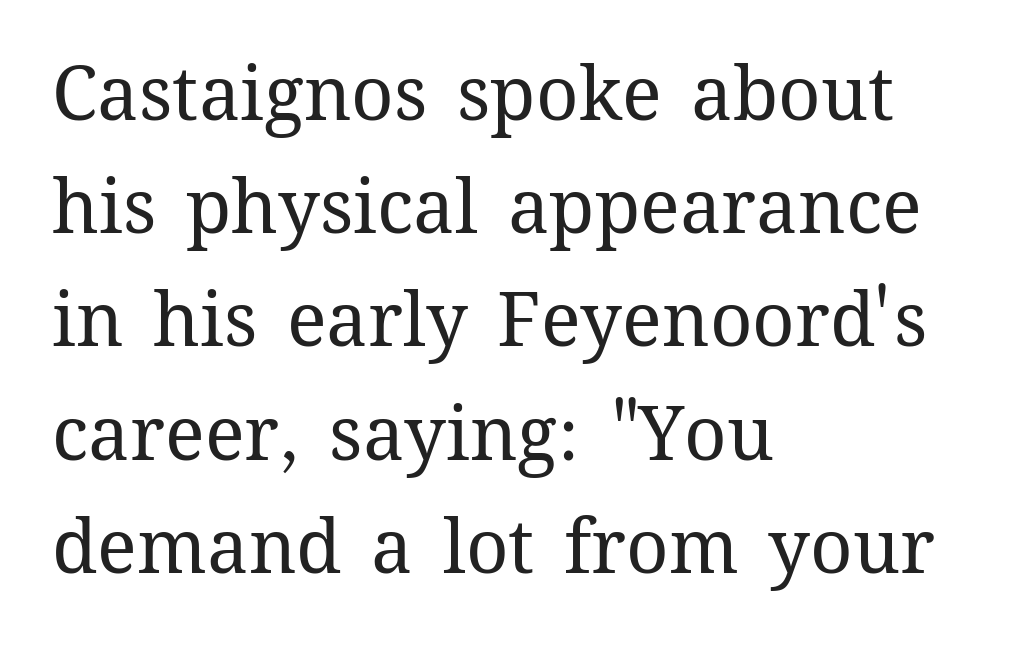
{"italic": "no", "bold": "no", "weight": "regular", "width": "normal", "stroke_contrast": "medium", "x_height": "medium", "monospaced": "no", "underline": "no", "align": "left", "line_spacing": "normal", "line_spacing_ratio": 1.53, "letter_spacing": "normal", "letter_spacing_em": 0.0, "glyph_px": 74}
